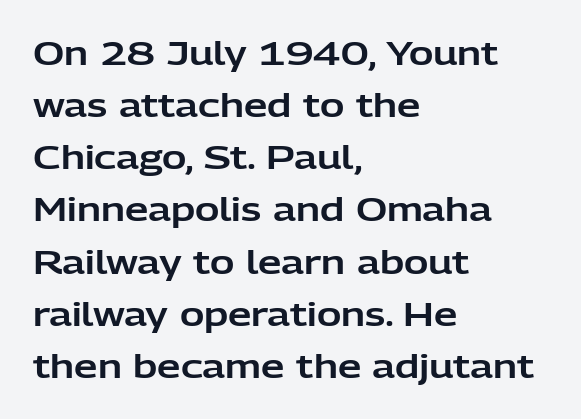
Q: Is the text italic (slanted)? A: No, it is upright.
Q: Is the typeface a serif or a sans-serif typeface? A: Sans-serif.
Q: Is the text underlined? A: No.
Q: How is the paragraph aligned? A: Left-aligned.
Q: Is the spacing between letters normal or unusually wide? A: Normal.
Q: Is the spacing between lines tight, normal or loose? A: Normal.
Q: Width (condensed, normal, or wide)? A: Normal.
Q: Stroke contrast? A: Low.
Q: x-height? A: Medium.
Q: Monospaced? A: No.
